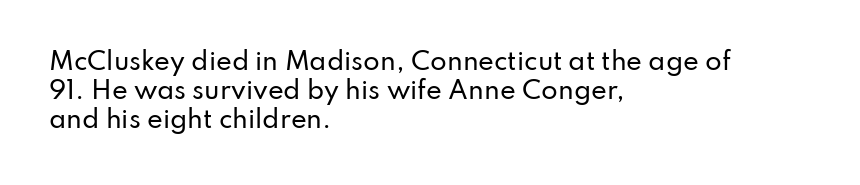
Q: Is the text italic (slanted)? A: No, it is upright.
Q: Is the text underlined? A: No.
Q: How is the paragraph aligned? A: Left-aligned.
Q: Is the spacing between letters normal or unusually wide? A: Normal.
